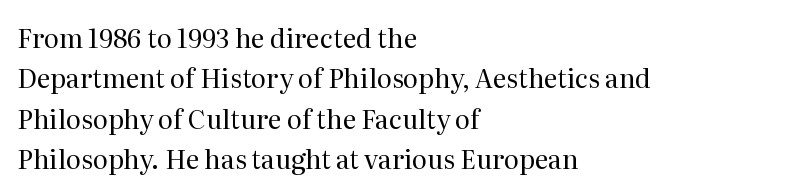
Check the space under the baseline: it is left empty. The type sits square on the baseline with zero lean. Line spacing here is normal. Casual observation: everything's shoved over to the left. Honestly, the letter spacing is just normal — you wouldn't notice it.
